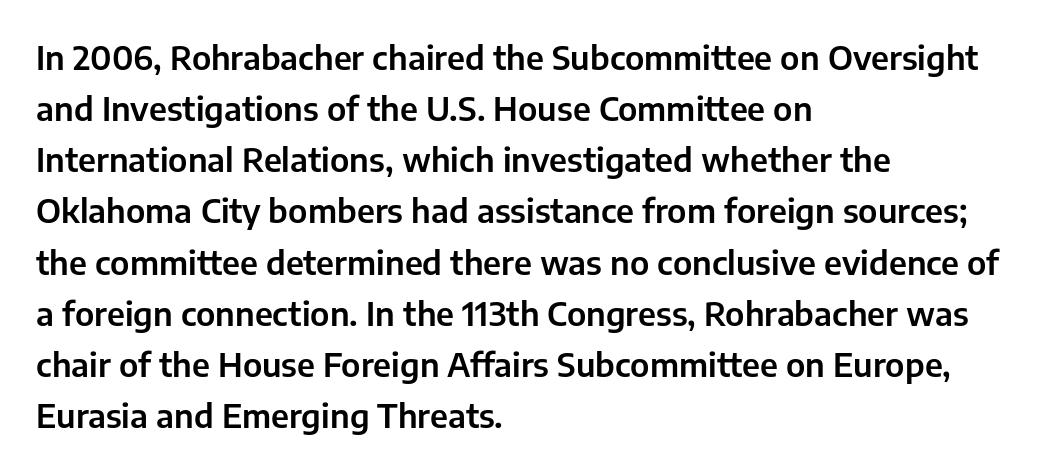
Q: Is the text italic (slanted)? A: No, it is upright.
Q: Is the typeface a serif or a sans-serif typeface? A: Sans-serif.
Q: Is the text underlined? A: No.
Q: How is the paragraph aligned? A: Left-aligned.
Q: Is the spacing between letters normal or unusually wide? A: Normal.
Q: Is the spacing between lines tight, normal or loose? A: Normal.
Q: Width (condensed, normal, or wide)? A: Normal.
Q: Stroke contrast? A: Low.
Q: x-height? A: Medium.
Q: Monospaced? A: No.
